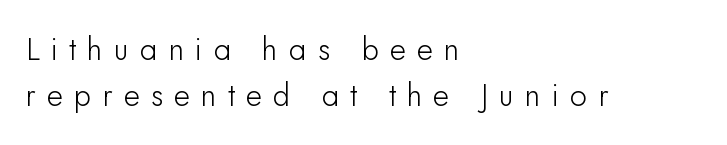
These lines are set flush left with a ragged right edge. Whoever set this chose a conventional vertical rhythm. Notice how the stems are strictly vertical — no italics here. Each letter keeps its own natural width here, so spacing adapts to shape. The face used here is rendered with a markedly widened letterfit.
